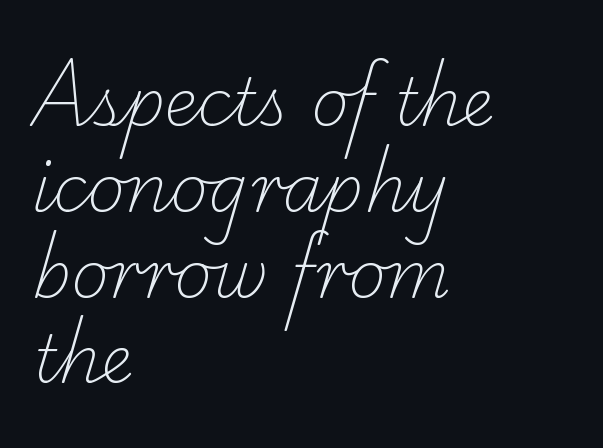
{"serif": "yes", "bold": "no", "weight": "light", "width": "normal", "stroke_contrast": "low", "x_height": "small", "monospaced": "no", "underline": "no", "align": "left", "line_spacing": "normal", "line_spacing_ratio": 1.32, "letter_spacing": "normal", "letter_spacing_em": 0.0, "glyph_px": 65}
